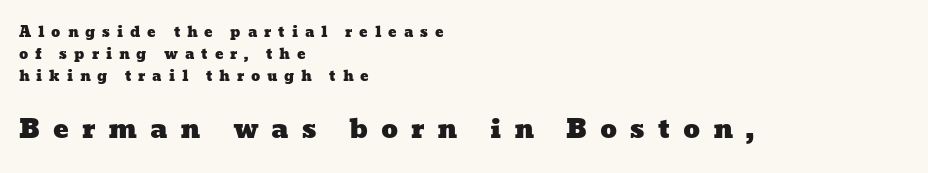
Q: Is the text underlined? A: No.
Q: How is the paragraph aligned? A: Left-aligned.
Q: Is the spacing between letters normal or unusually wide? A: Unusually wide.
Q: Is the spacing between lines tight, normal or loose? A: Normal.
Q: Which block of text is set in a larger size, the first (top) or the second (bottom)? A: The second (bottom) one.
